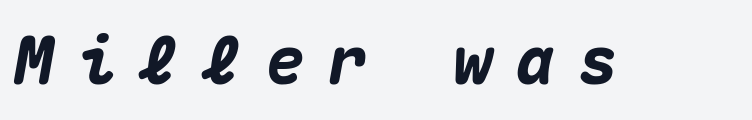
The image shows 66 px heavy type, italic (leaning right), monospaced; set unusually wide letter spacing (+0.35 em), not underlined; medium stroke contrast and a medium x-height.
